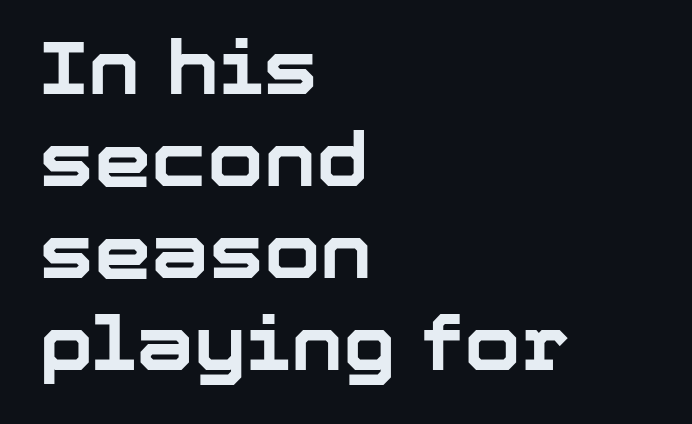
{"serif": "no", "italic": "no", "bold": "yes", "weight": "bold", "width": "normal", "stroke_contrast": "low", "x_height": "medium", "monospaced": "no", "underline": "no", "align": "left", "line_spacing": "normal", "line_spacing_ratio": 1.26, "letter_spacing": "normal", "letter_spacing_em": 0.0, "glyph_px": 73}
